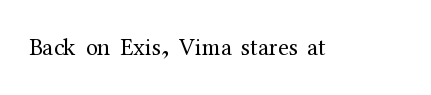
Q: Is the text bold? A: No.
Q: Is the text italic (slanted)? A: No, it is upright.
Q: Is the text underlined? A: No.
Q: Is the spacing between letters normal or unusually wide? A: Normal.
